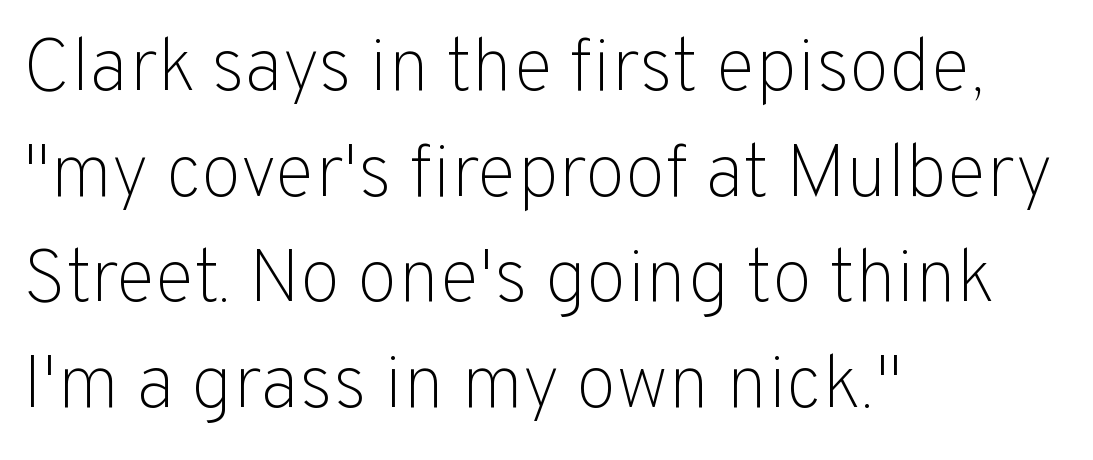
A student would call this left alignment; a typographer would say flush left, rag right. If you drew a line through each stem, it would be perfectly vertical. Rows of type keep a routine distance in the vertical direction. Caption: face not bold, strokes unweighted. The specimen omits any rule beneath the text block's lines. Here the designer chose a conventional face with non-uniform glyph widths.
